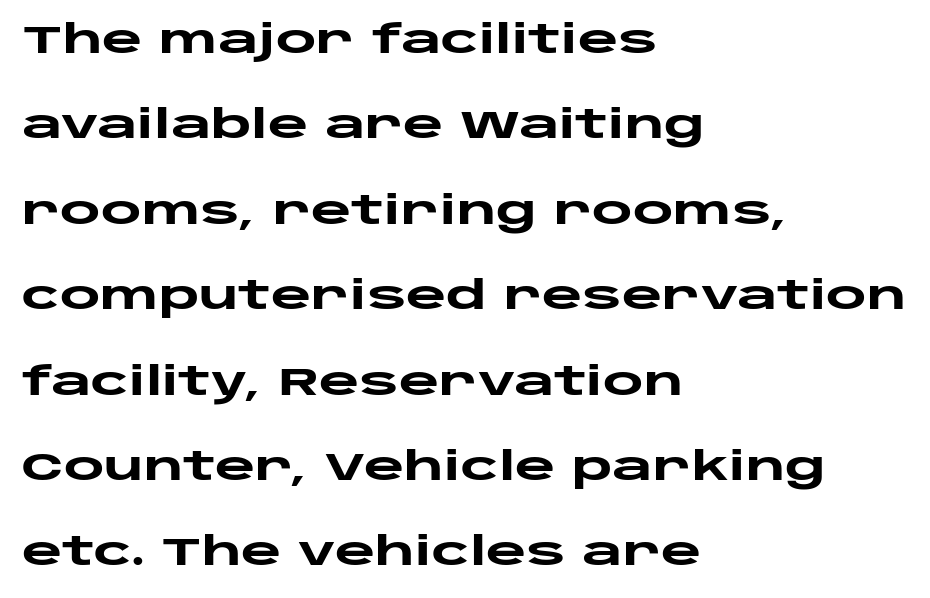
{"serif": "no", "italic": "no", "bold": "yes", "weight": "heavy", "width": "wide", "stroke_contrast": "low", "x_height": "large", "monospaced": "no", "underline": "no", "align": "left", "line_spacing": "loose", "line_spacing_ratio": 2.19, "letter_spacing": "normal", "letter_spacing_em": 0.0, "glyph_px": 39}
